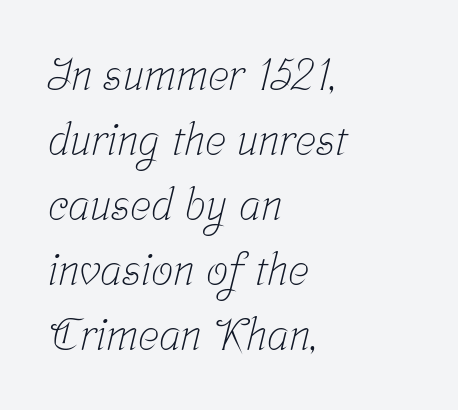
Each letter's strokes conclude with small projecting serifs. Standard letterfit; no display-style spreading of the glyphs. Letters rest on an invisible, unmarked baseline. Is this a fixed-width face? No — the glyphs have proportional, varying widths. Heaviness? Minimal to ordinary, like unemphasized prose.
